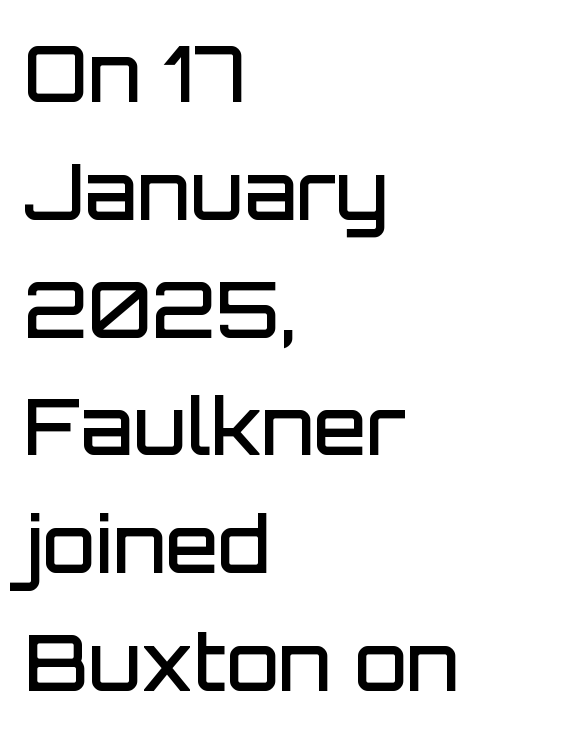
Each line starts at the same left margin while the right side varies. The vertical gap from one line to the next is medium. You can tell from the bare stems that sans-serif type was used. Do the characters align in a grid? No, the font is proportional.
